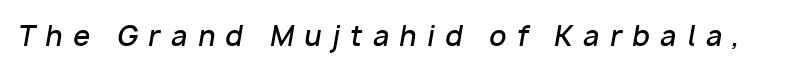
The rendering inserts visible extra space after every character. A semibold gives these letters moderate extra thickness, short of bold. These lines were composed using italics. The zone under the glyphs is completely vacant.
